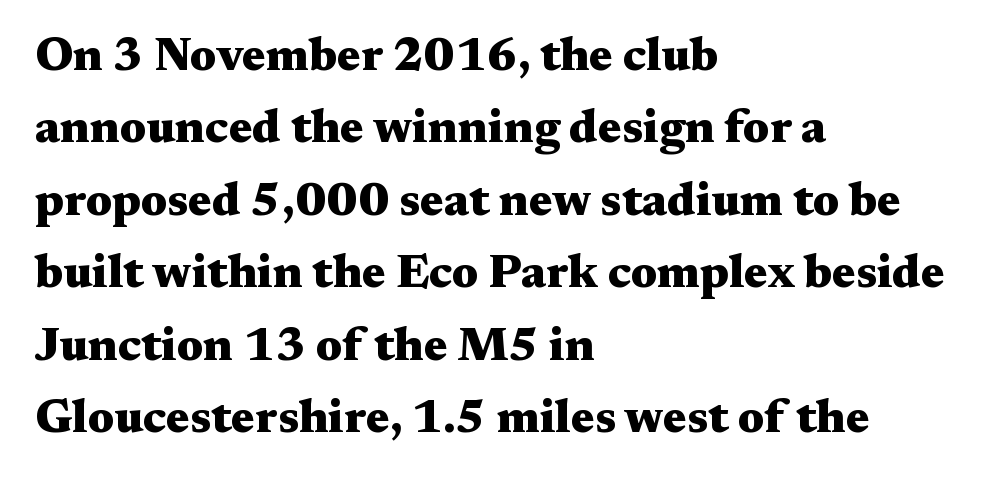
Q: Is the text bold? A: Yes.
Q: Is the text italic (slanted)? A: No, it is upright.
Q: Is the typeface a serif or a sans-serif typeface? A: Serif.
Q: Is the text underlined? A: No.
Q: How is the paragraph aligned? A: Left-aligned.
Q: Is the spacing between letters normal or unusually wide? A: Normal.
Q: Is the spacing between lines tight, normal or loose? A: Normal.
Q: Width (condensed, normal, or wide)? A: Wide.
Q: Stroke contrast? A: Medium.
Q: x-height? A: Medium.
Q: Monospaced? A: No.
